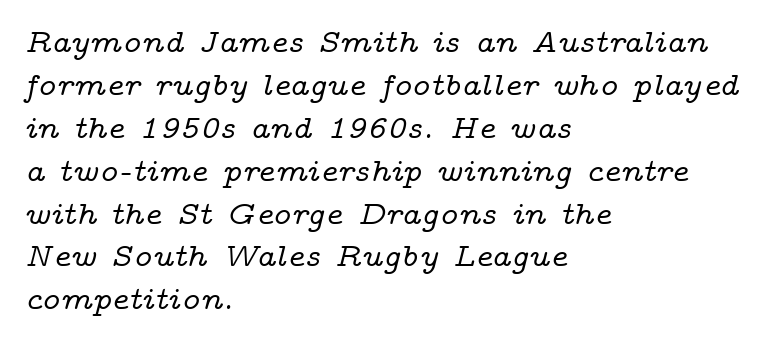
{"serif": "yes", "italic": "yes", "lean": "right", "slant_degrees": 14, "width": "wide", "stroke_contrast": "low", "x_height": "medium", "monospaced": "no", "underline": "no", "align": "left", "line_spacing": "normal", "line_spacing_ratio": 1.3, "letter_spacing": "normal", "letter_spacing_em": 0.0, "glyph_px": 33}
